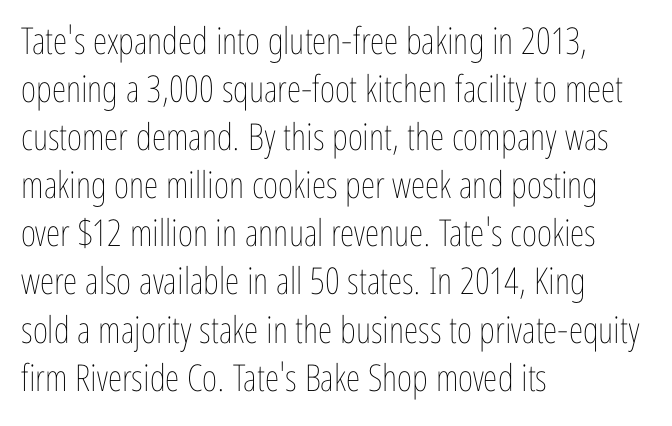
The gap between lines stays unmarked. Observe the ordinary spacing: letters are neighbours, not strangers. The passage shown stacks its lines at a standard gap. The text block is weighted toward the left margin, trailing off unevenly rightward. Heaviness? Minimal to ordinary, like unemphasized prose.
